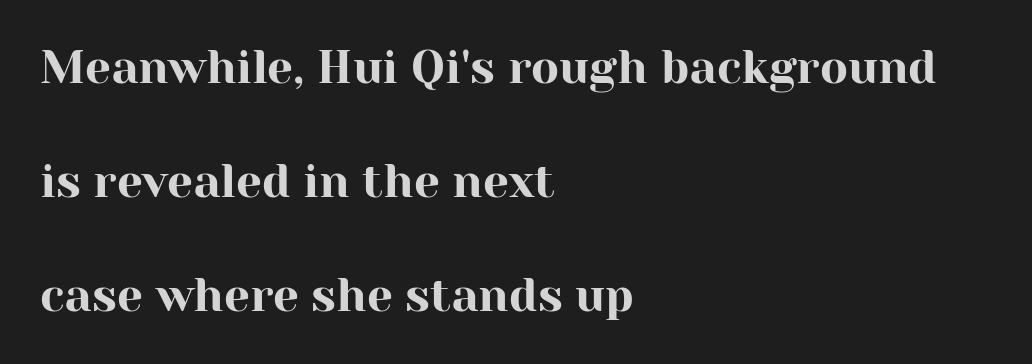
Q: Is the text italic (slanted)? A: No, it is upright.
Q: Is the typeface a serif or a sans-serif typeface? A: Serif.
Q: Is the text underlined? A: No.
Q: How is the paragraph aligned? A: Left-aligned.
Q: Is the spacing between letters normal or unusually wide? A: Normal.
Q: Is the spacing between lines tight, normal or loose? A: Loose.
Q: Width (condensed, normal, or wide)? A: Normal.
Q: Stroke contrast? A: High.
Q: x-height? A: Medium.
Q: Monospaced? A: No.
